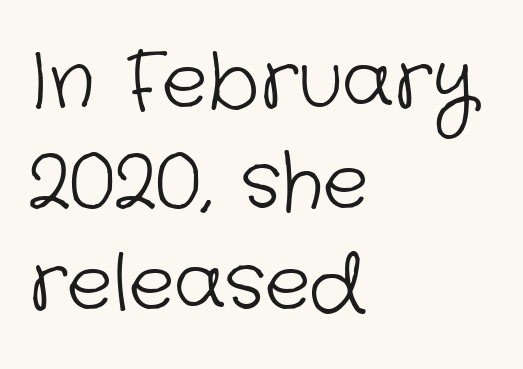
The image shows 77 px light sans-serif type; set left-aligned, normal line spacing (1.31x), normal letter spacing, not underlined; low stroke contrast and a medium x-height.
